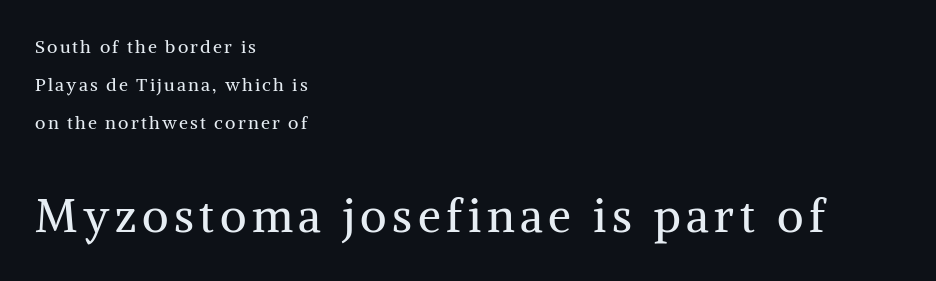
{"serif": "yes", "italic": "no", "bold": "no", "weight": "regular", "width": "normal", "stroke_contrast": "medium", "x_height": "medium", "monospaced": "no", "underline": "no", "align": "left", "line_spacing": "loose", "line_spacing_ratio": 2.12, "larger_block": "second", "size_ratio": 2.56, "glyph_px": 46}
